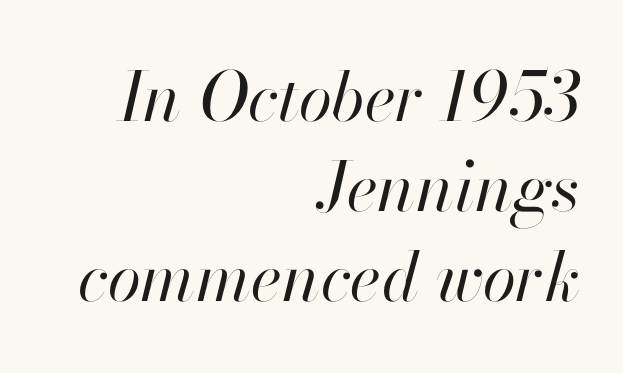
Q: Is the text bold? A: No.
Q: Is the text italic (slanted)? A: Yes, it leans right by about 13 degrees.
Q: Is the text underlined? A: No.
Q: How is the paragraph aligned? A: Right-aligned.
Q: Is the spacing between letters normal or unusually wide? A: Normal.
Q: Is the spacing between lines tight, normal or loose? A: Normal.
Q: Width (condensed, normal, or wide)? A: Normal.
Q: Stroke contrast? A: High.
Q: x-height? A: Small.
Q: Monospaced? A: No.
